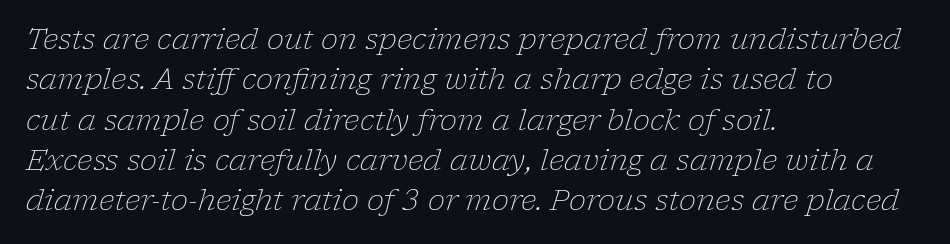
The image shows 29 px light serif type, italic (leaning right); set left-aligned, normal line spacing (1.39x), normal letter spacing, not underlined; low stroke contrast and a medium x-height.
